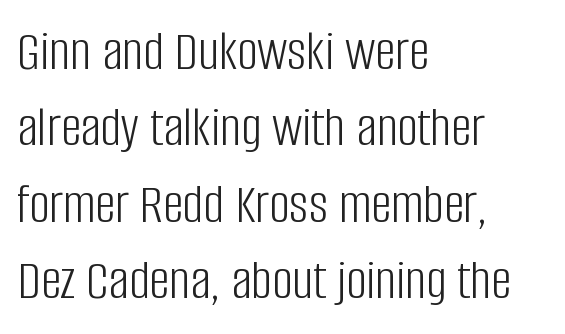
{"serif": "no", "italic": "no", "bold": "no", "weight": "light", "width": "condensed", "stroke_contrast": "low", "x_height": "large", "monospaced": "no", "underline": "no", "align": "left", "line_spacing": "normal", "line_spacing_ratio": 1.34, "letter_spacing": "normal", "letter_spacing_em": 0.0, "glyph_px": 57}
